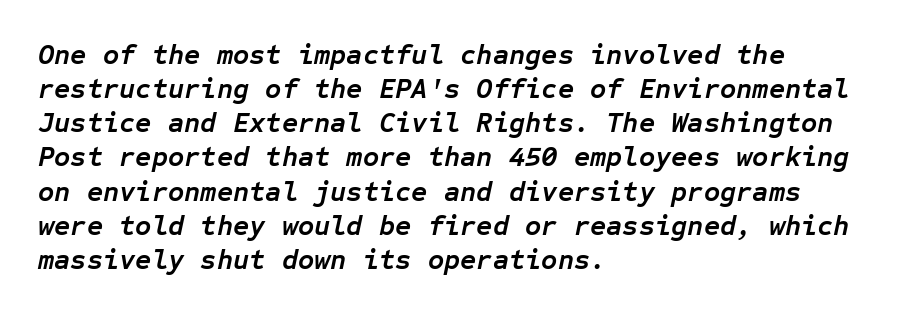
Horizontal alignment here is leftward, the default for most running prose. Think of a typewriter: that constant character pitch is what you see here. Decoration check: the copy has no underline. Nothing unusual about the tracking: characters are spaced as the font intends. These lines carry a lot of weight — the face is fully bold. The glyphs look as if they've been sheared to an angle.
